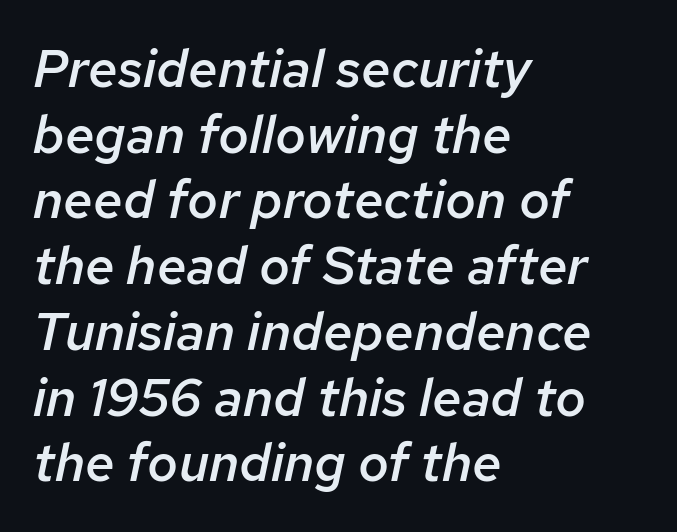
Q: Is the text bold? A: Semi-bold.
Q: Is the text italic (slanted)? A: Yes, it leans right by about 12 degrees.
Q: Is the text underlined? A: No.
Q: How is the paragraph aligned? A: Left-aligned.
Q: Is the spacing between letters normal or unusually wide? A: Normal.
Q: Width (condensed, normal, or wide)? A: Normal.
Q: Stroke contrast? A: Low.
Q: x-height? A: Medium.
Q: Monospaced? A: No.
